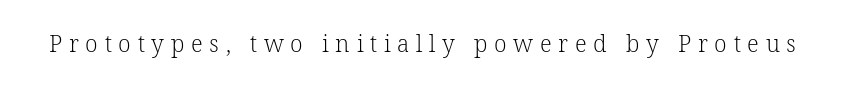
The image shows 23 px text type, upright; set unusually wide letter spacing (+0.29 em), not underlined.
